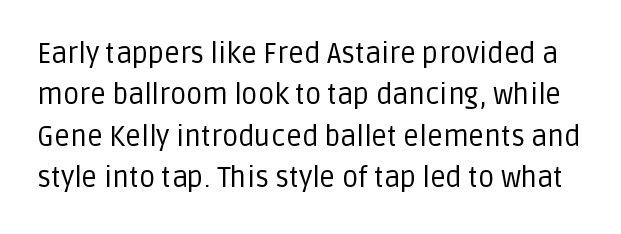
Unlike italic type, these characters show no tilt at all. Decoration check: the copy has no underline. What's the leading like? Ordinary, nothing unusual. A typesetter would call this proportional, since set widths differ per character. Spacing between characters is what you'd get straight out of the box.
